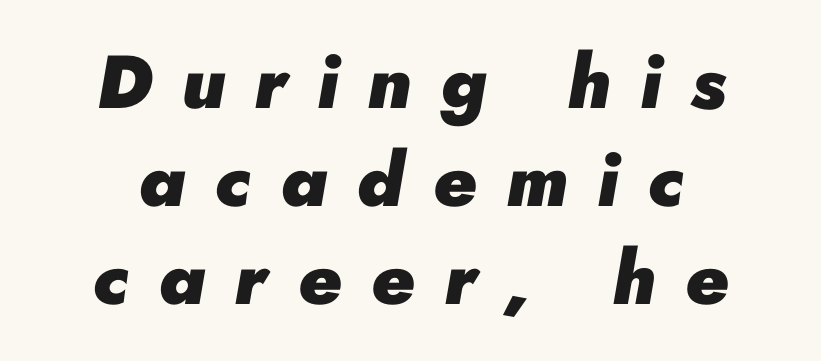
Glance below the letters and you will spot only blank space. The letters are spread apart with noticeably loose tracking. Style check: oblique. Its strokes are broad and dark, the hallmark of bold type. This sample has the flowing, uneven cadence of proportional lettering.
